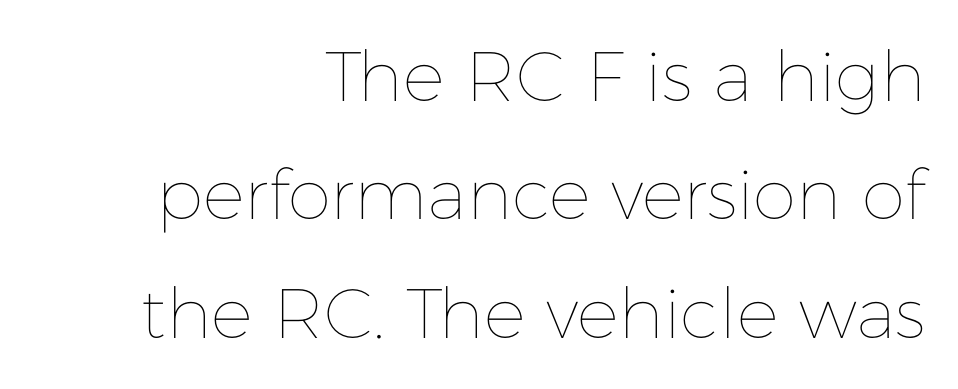
Q: Is the text bold? A: No.
Q: Is the text italic (slanted)? A: No, it is upright.
Q: Is the text underlined? A: No.
Q: How is the paragraph aligned? A: Right-aligned.
Q: Is the spacing between letters normal or unusually wide? A: Normal.
Q: Is the spacing between lines tight, normal or loose? A: Normal.
Q: Width (condensed, normal, or wide)? A: Normal.
Q: Stroke contrast? A: Low.
Q: x-height? A: Medium.
Q: Monospaced? A: No.
